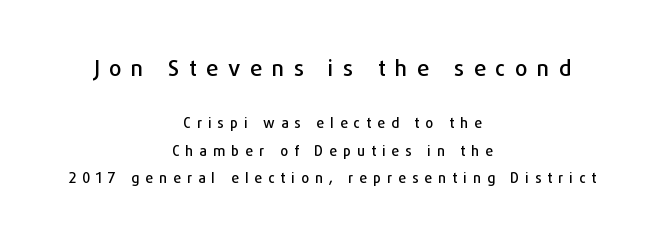
Q: Is the text italic (slanted)? A: No, it is upright.
Q: Is the text underlined? A: No.
Q: How is the paragraph aligned? A: Centered.
Q: Is the spacing between letters normal or unusually wide? A: Unusually wide.
Q: Is the spacing between lines tight, normal or loose? A: Loose.
Q: Which block of text is set in a larger size, the first (top) or the second (bottom)? A: The first (top) one.
